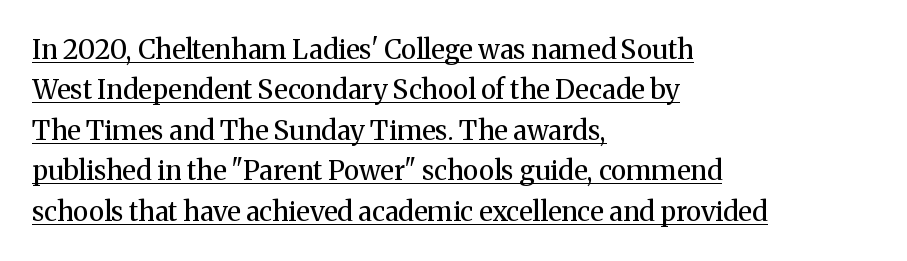
{"italic": "no", "bold": "no", "underline": "yes", "align": "left", "line_spacing": "normal", "line_spacing_ratio": 1.5, "letter_spacing": "normal", "letter_spacing_em": 0.0, "glyph_px": 27}
